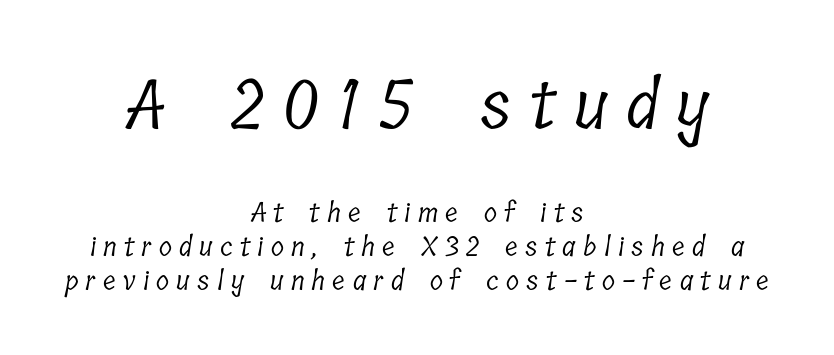
{"serif": "yes", "bold": "no", "weight": "light", "width": "condensed", "stroke_contrast": "low", "x_height": "medium", "monospaced": "no", "underline": "no", "align": "center", "line_spacing": "normal", "line_spacing_ratio": 1.26, "letter_spacing": "wide", "letter_spacing_em": 0.27, "larger_block": "first", "size_ratio": 2.52, "glyph_px": 68}
